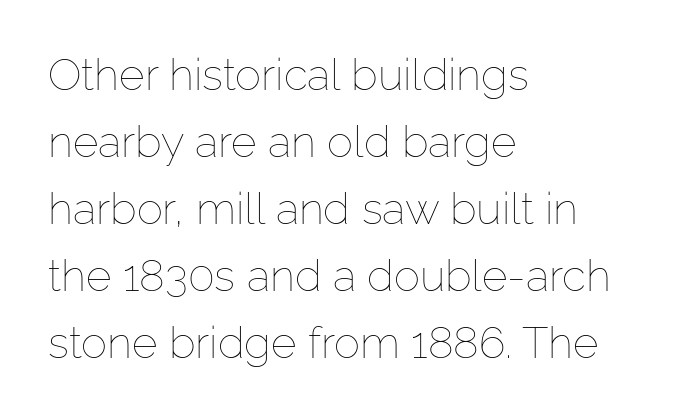
Q: Is the text bold? A: No.
Q: Is the text italic (slanted)? A: No, it is upright.
Q: Is the text underlined? A: No.
Q: How is the paragraph aligned? A: Left-aligned.
Q: Is the spacing between letters normal or unusually wide? A: Normal.
Q: Is the spacing between lines tight, normal or loose? A: Normal.
Q: Width (condensed, normal, or wide)? A: Normal.
Q: Stroke contrast? A: Low.
Q: x-height? A: Medium.
Q: Monospaced? A: No.
